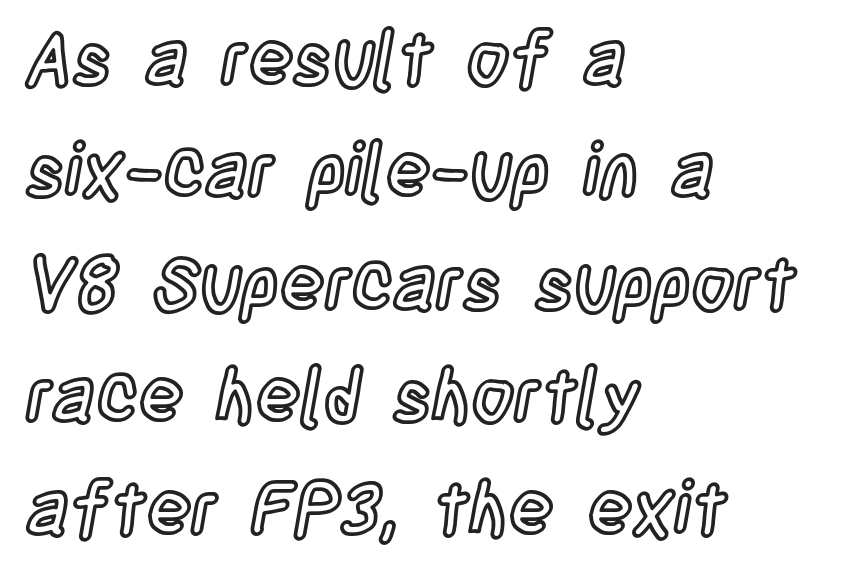
The image shows 74 px condensed type; set left-aligned, normal line spacing (1.52x), normal letter spacing, not underlined; a large x-height.
